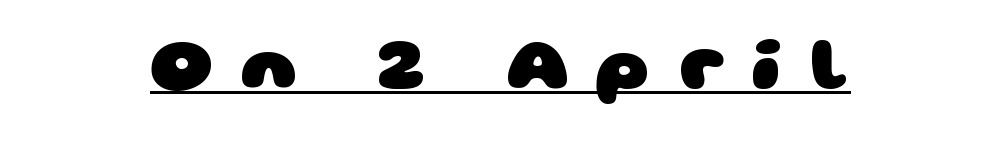
Q: Is the text bold? A: Yes.
Q: Is the typeface a serif or a sans-serif typeface? A: Sans-serif.
Q: Is the text underlined? A: Yes.
Q: Is the spacing between letters normal or unusually wide? A: Unusually wide.
Q: Width (condensed, normal, or wide)? A: Wide.
Q: Stroke contrast? A: Low.
Q: x-height? A: Large.
Q: Monospaced? A: No.
